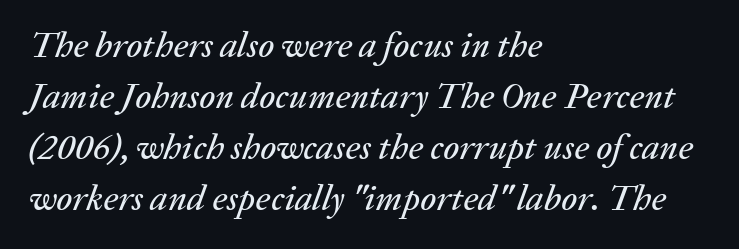
Q: Is the text italic (slanted)? A: Yes, it leans right by about 20 degrees.
Q: Is the text underlined? A: No.
Q: How is the paragraph aligned? A: Left-aligned.
Q: Is the spacing between letters normal or unusually wide? A: Normal.
Q: Is the spacing between lines tight, normal or loose? A: Normal.
Q: Width (condensed, normal, or wide)? A: Normal.
Q: Stroke contrast? A: Low.
Q: x-height? A: Medium.
Q: Monospaced? A: No.
